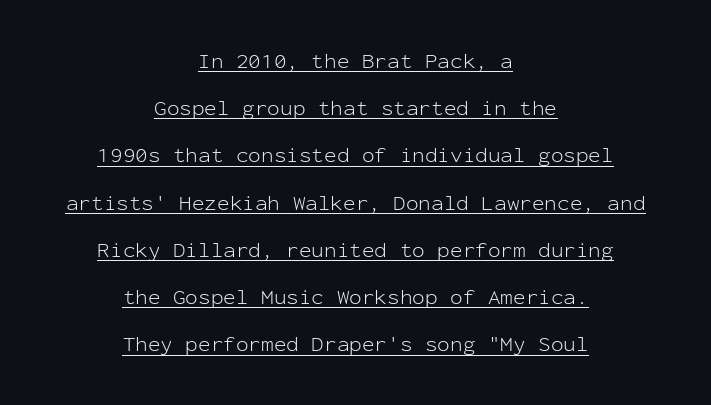
Q: Is the text bold? A: No.
Q: Is the text italic (slanted)? A: No, it is upright.
Q: Is the text underlined? A: Yes.
Q: How is the paragraph aligned? A: Centered.
Q: Is the spacing between letters normal or unusually wide? A: Normal.
Q: Is the spacing between lines tight, normal or loose? A: Loose.
